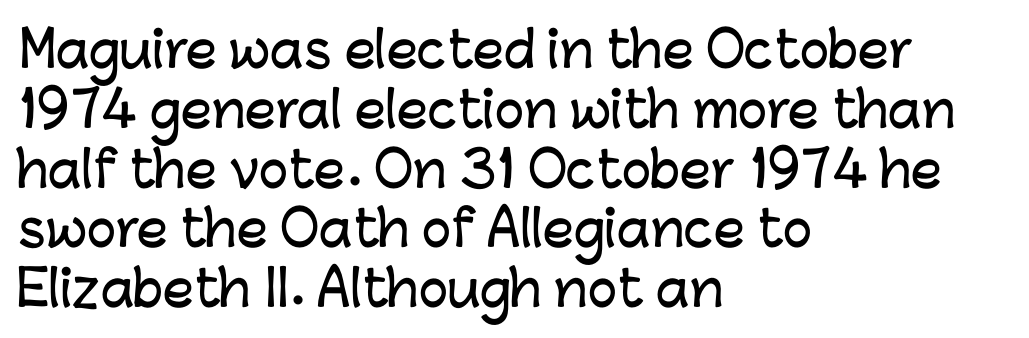
The face used here is proportionally spaced, like ordinary book or web type. Descenders hang freely into open space. In terms of letterspacing, this is plain default setting. The characters display no serif detailing; their extremities are plain.
